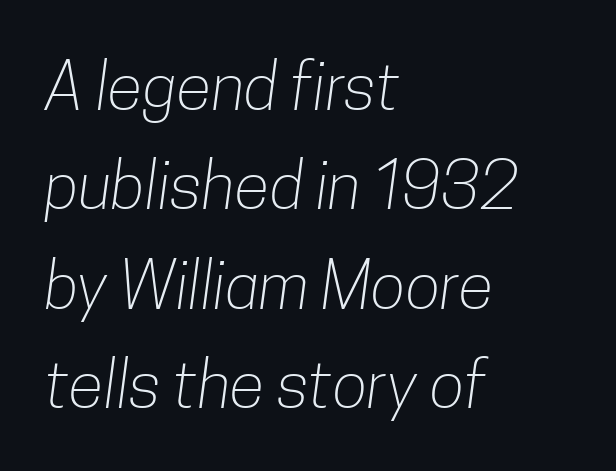
The image shows 65 px light, condensed sans-serif type; set left-aligned, normal line spacing (1.53x), normal letter spacing, not underlined; low stroke contrast and a medium x-height.
